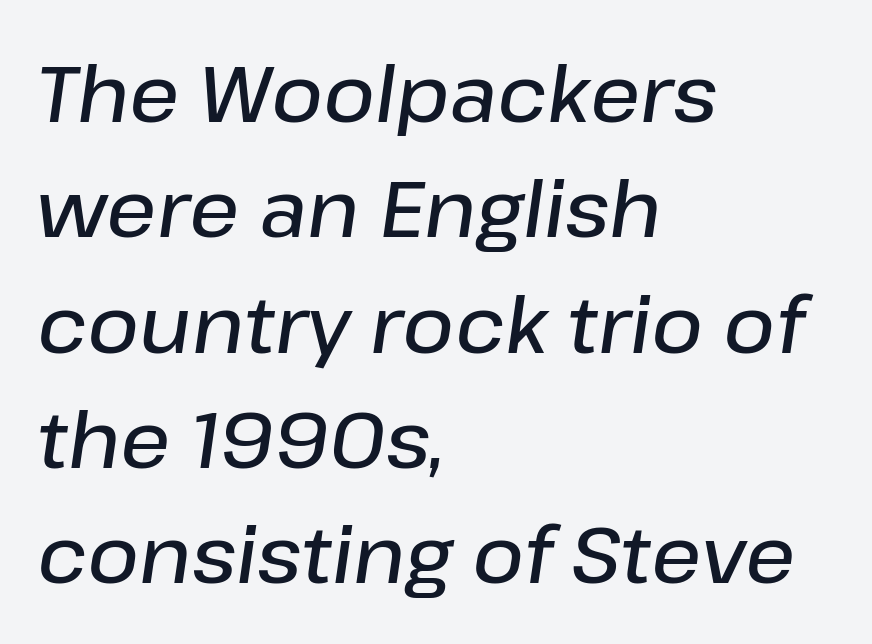
Q: Is the text bold? A: Semi-bold.
Q: Is the text italic (slanted)? A: Yes, it leans right by about 8 degrees.
Q: Is the text underlined? A: No.
Q: How is the paragraph aligned? A: Left-aligned.
Q: Is the spacing between letters normal or unusually wide? A: Normal.
Q: Is the spacing between lines tight, normal or loose? A: Normal.
Q: Width (condensed, normal, or wide)? A: Normal.
Q: Stroke contrast? A: Low.
Q: x-height? A: Medium.
Q: Monospaced? A: No.
